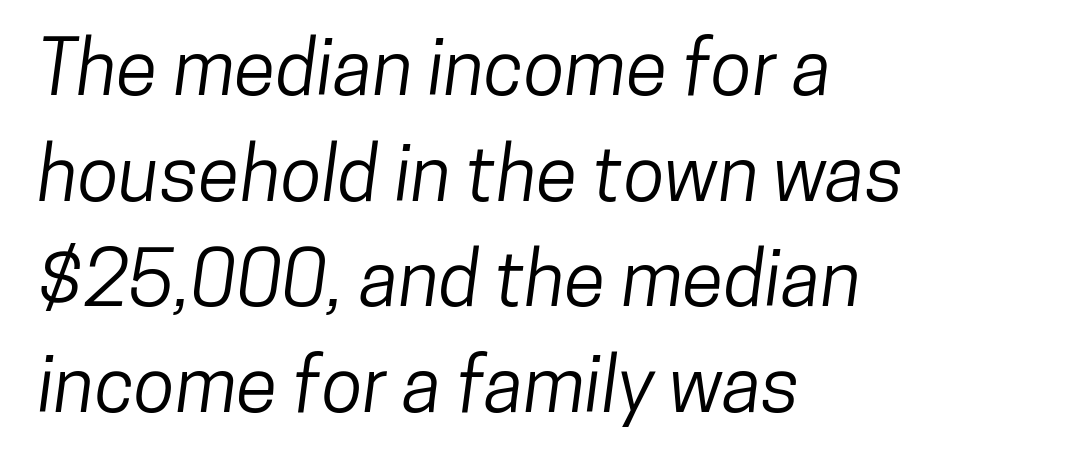
Visually the block forms a straight wall on the left and a jagged coastline on the right. These lines are composed in type without serifs. Short note: letters normally spaced. Successive baselines arrive at the customary interval. Letters rest on an invisible, unmarked baseline.
